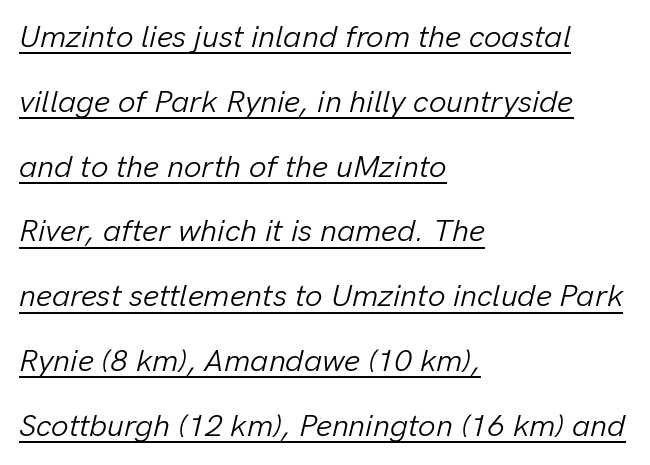
{"italic": "yes", "lean": "right", "slant_degrees": 13, "bold": "no", "weight": "light", "width": "normal", "stroke_contrast": "low", "x_height": "medium", "monospaced": "no", "underline": "yes", "align": "left", "line_spacing": "loose", "line_spacing_ratio": 2.09, "letter_spacing": "normal", "letter_spacing_em": 0.0, "glyph_px": 31}
